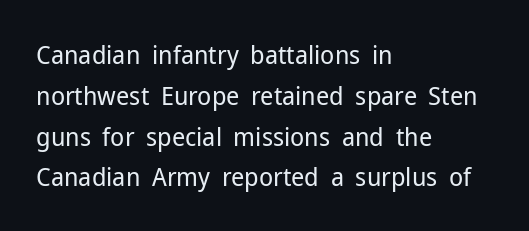
The image shows 26 px text type, upright; set left-aligned, normal line spacing (1.57x), normal letter spacing, not underlined.
